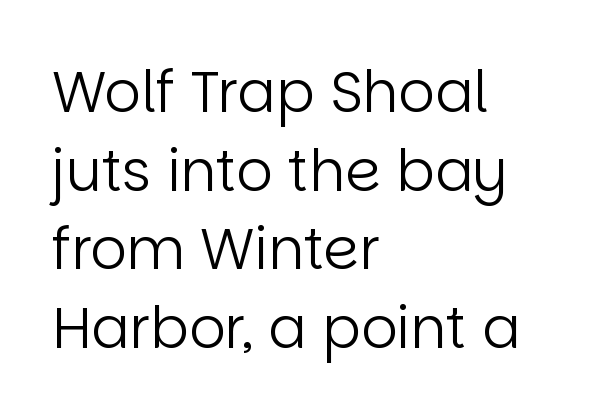
The image shows 57 px regular-weight sans-serif type, upright; set left-aligned, normal line spacing (1.38x), normal letter spacing, not underlined; low stroke contrast and a large x-height.
